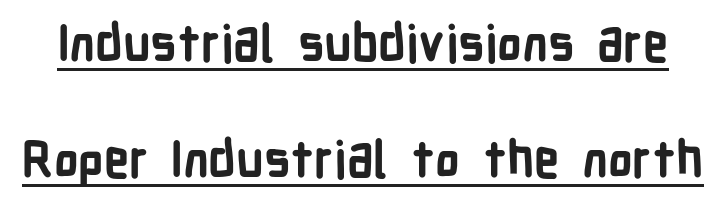
Spacing verdict: proportional, widths tailored to each character. The typesetter has applied underlining to the passage shown. Airy leading. In terms of weight, the rendering is a true, heavy bold. You could call the tracking neutral — neither tight nor loose. Are there feet on the stems? There aren't — it's a sans.
